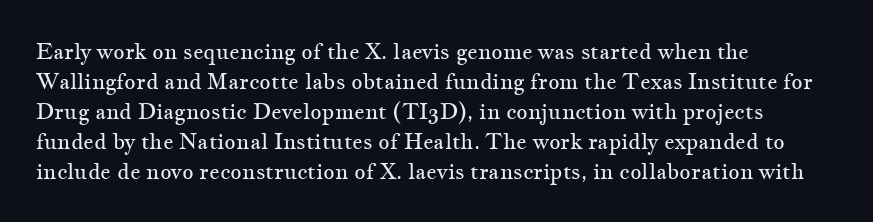
Q: Is the text bold? A: No.
Q: Is the text italic (slanted)? A: No, it is upright.
Q: Is the text underlined? A: No.
Q: How is the paragraph aligned? A: Left-aligned.
Q: Is the spacing between letters normal or unusually wide? A: Normal.
Q: Is the spacing between lines tight, normal or loose? A: Normal.
